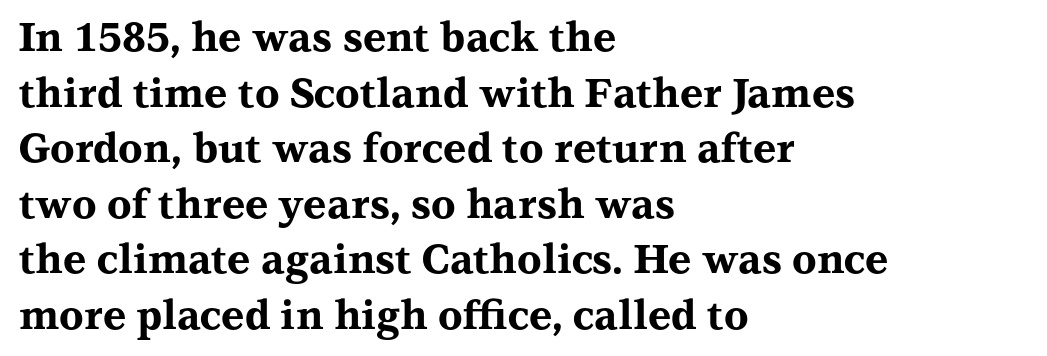
Q: Is the text bold? A: Yes.
Q: Is the text italic (slanted)? A: No, it is upright.
Q: Is the typeface a serif or a sans-serif typeface? A: Serif.
Q: Is the text underlined? A: No.
Q: How is the paragraph aligned? A: Left-aligned.
Q: Is the spacing between letters normal or unusually wide? A: Normal.
Q: Is the spacing between lines tight, normal or loose? A: Normal.
Q: Width (condensed, normal, or wide)? A: Wide.
Q: Stroke contrast? A: Medium.
Q: x-height? A: Medium.
Q: Monospaced? A: No.
